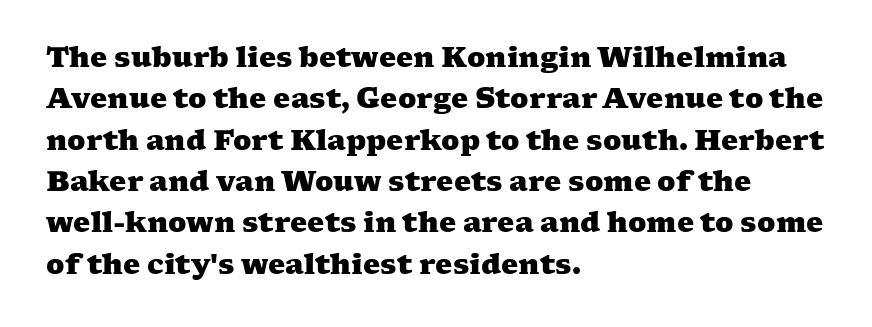
The rendering keeps characters at their native spacing. This rendering features lettering with no underline. Chunky letters — that's bold for sure. How would I describe the line gaps? Plain and ordinary. Teacher's note: observe the even left margin — that is flush-left alignment.
